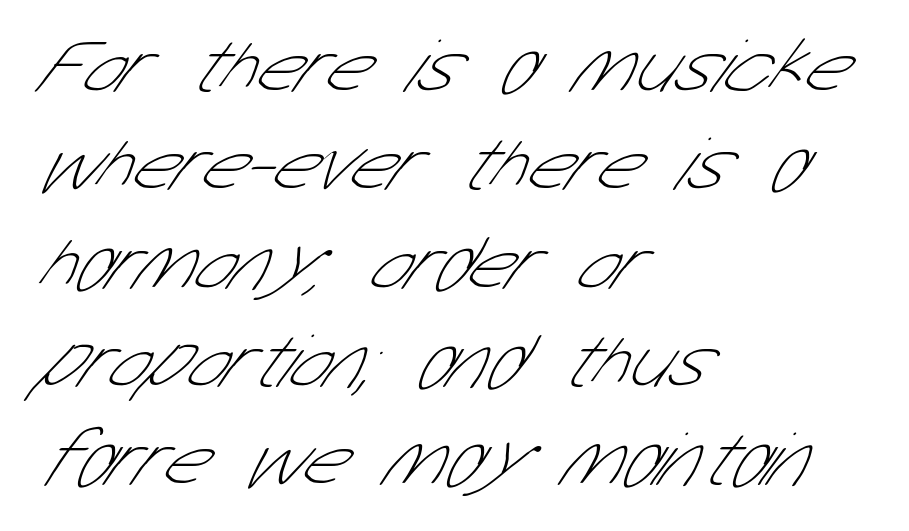
{"serif": "no", "bold": "no", "weight": "thin", "width": "condensed", "stroke_contrast": "low", "x_height": "medium", "monospaced": "no", "underline": "no", "align": "left", "line_spacing": "normal", "line_spacing_ratio": 1.26, "letter_spacing": "normal", "letter_spacing_em": 0.0, "glyph_px": 78}
